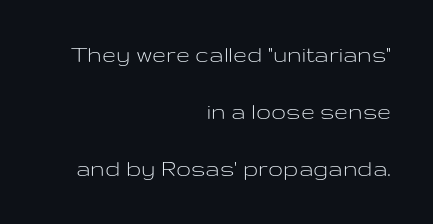
Q: Is the text bold? A: No.
Q: Is the text italic (slanted)? A: No, it is upright.
Q: Is the text underlined? A: No.
Q: How is the paragraph aligned? A: Right-aligned.
Q: Is the spacing between letters normal or unusually wide? A: Normal.
Q: Is the spacing between lines tight, normal or loose? A: Loose.
